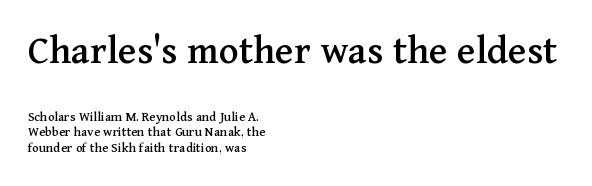
The image shows 42 px serif type, upright; set left-aligned, tight line spacing (1.12x), normal letter spacing, not underlined; the first (top) block is 3.0x larger; medium stroke contrast and a medium x-height.
